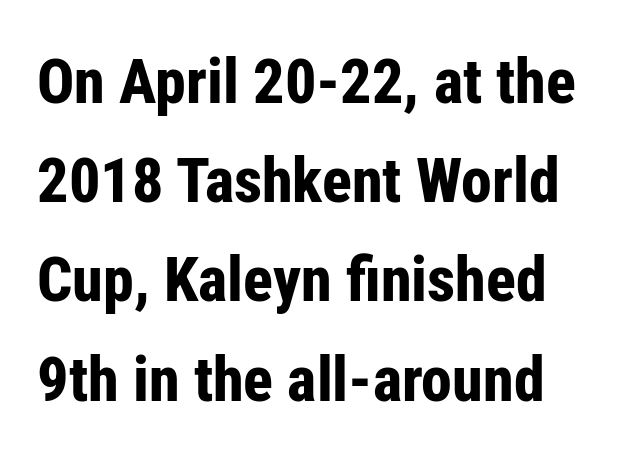
Q: Is the text bold? A: Yes.
Q: Is the text italic (slanted)? A: No, it is upright.
Q: Is the typeface a serif or a sans-serif typeface? A: Sans-serif.
Q: Is the text underlined? A: No.
Q: Is the spacing between letters normal or unusually wide? A: Normal.
Q: Is the spacing between lines tight, normal or loose? A: Normal.
Q: Width (condensed, normal, or wide)? A: Condensed.
Q: Stroke contrast? A: Low.
Q: x-height? A: Medium.
Q: Monospaced? A: No.
